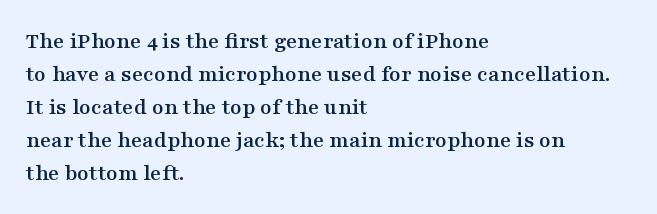
The type sits square on the baseline with zero lean. Students, observe: this is what conventionally led text looks like. Notice how the passage keeps a crisp vertical edge on the left only. Lines of text with bare space underneath.
